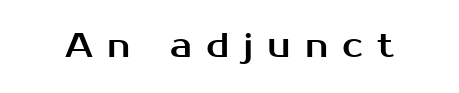
{"serif": "no", "italic": "no", "width": "normal", "stroke_contrast": "medium", "x_height": "medium", "monospaced": "no", "underline": "no", "letter_spacing": "wide", "letter_spacing_em": 0.41, "glyph_px": 34}
